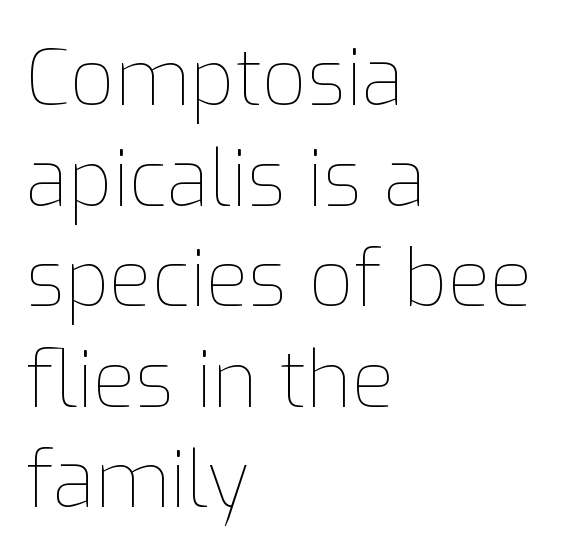
The image shows 78 px thin type, upright; set left-aligned, normal line spacing (1.29x), normal letter spacing, not underlined; low stroke contrast and a medium x-height.
